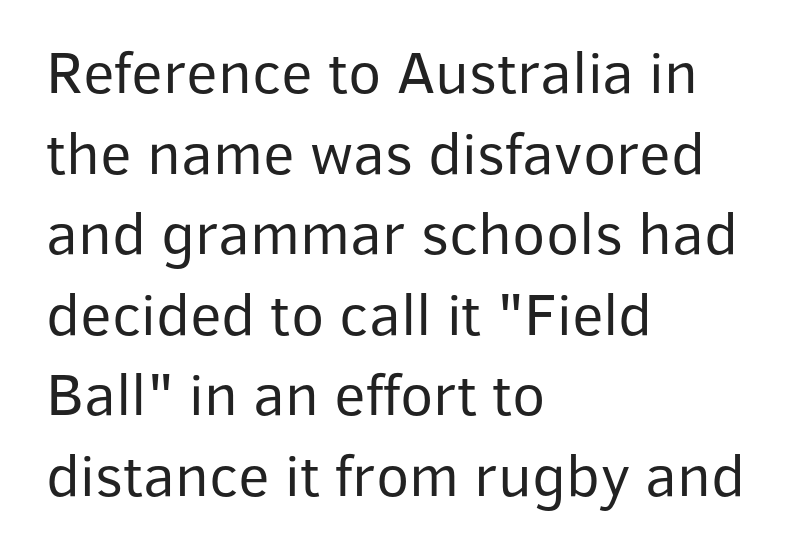
The image shows 61 px regular-weight sans-serif type, upright; set left-aligned, normal line spacing (1.32x), normal letter spacing, not underlined; low stroke contrast and a medium x-height.
